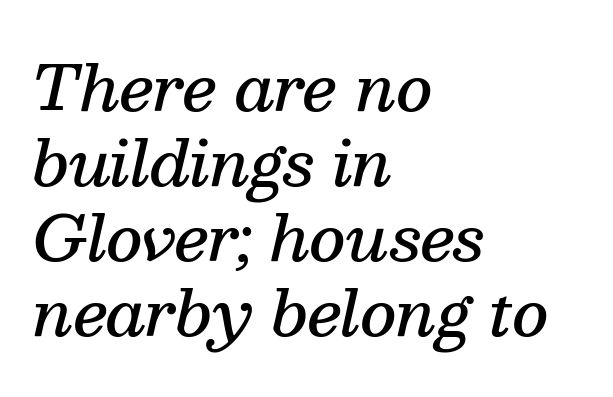
{"serif": "yes", "italic": "yes", "lean": "right", "slant_degrees": 13, "bold": "semi", "weight": "semibold", "width": "normal", "stroke_contrast": "medium", "x_height": "medium", "monospaced": "no", "underline": "no", "align": "left", "line_spacing_ratio": 1.21, "letter_spacing": "normal", "letter_spacing_em": 0.0, "glyph_px": 62}
